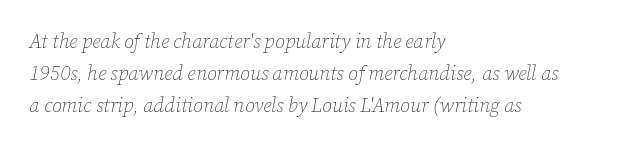
Q: Is the text bold? A: No.
Q: Is the text italic (slanted)? A: Yes, it leans right by about 12 degrees.
Q: Is the text underlined? A: No.
Q: How is the paragraph aligned? A: Left-aligned.
Q: Is the spacing between letters normal or unusually wide? A: Normal.
Q: Is the spacing between lines tight, normal or loose? A: Normal.
